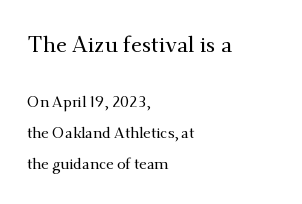
{"italic": "no", "underline": "no", "align": "left", "line_spacing": "loose", "line_spacing_ratio": 2.06, "letter_spacing": "normal", "letter_spacing_em": 0.0, "larger_block": "first", "size_ratio": 1.47, "glyph_px": 22}
